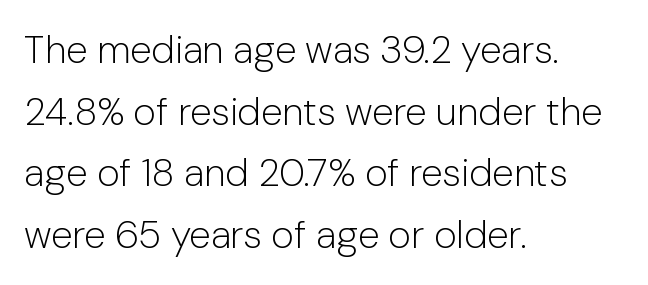
The image shows 39 px light sans-serif type, upright; set left-aligned, normal line spacing (1.58x), normal letter spacing, not underlined; low stroke contrast and a medium x-height.
